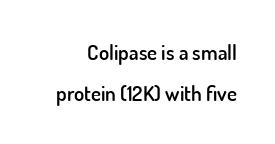
The image shows 21 px text type, upright; set loose line spacing (1.94x), normal letter spacing, not underlined.
